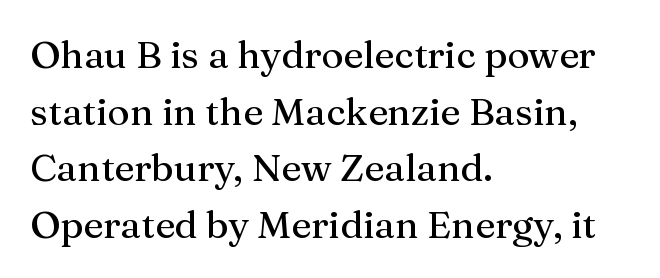
Q: Is the text italic (slanted)? A: No, it is upright.
Q: Is the typeface a serif or a sans-serif typeface? A: Serif.
Q: Is the text underlined? A: No.
Q: How is the paragraph aligned? A: Left-aligned.
Q: Is the spacing between letters normal or unusually wide? A: Normal.
Q: Is the spacing between lines tight, normal or loose? A: Normal.
Q: Width (condensed, normal, or wide)? A: Normal.
Q: Stroke contrast? A: Medium.
Q: x-height? A: Medium.
Q: Monospaced? A: No.
